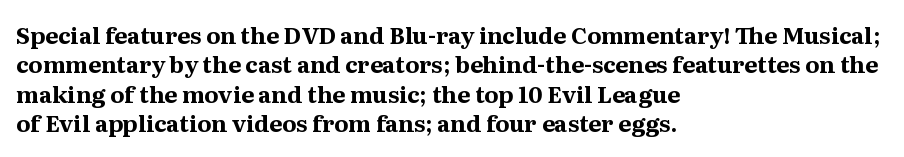
{"italic": "no", "bold": "yes", "underline": "no", "align": "left", "line_spacing": "normal", "line_spacing_ratio": 1.28, "letter_spacing": "normal", "letter_spacing_em": 0.0, "glyph_px": 23}
